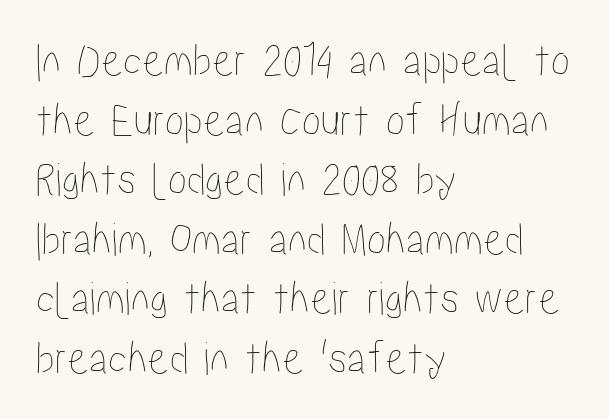
Q: Is the text italic (slanted)? A: No, it is upright.
Q: Is the text underlined? A: No.
Q: How is the paragraph aligned? A: Left-aligned.
Q: Is the spacing between letters normal or unusually wide? A: Normal.
Q: Width (condensed, normal, or wide)? A: Condensed.
Q: Stroke contrast? A: Low.
Q: x-height? A: Medium.
Q: Monospaced? A: No.
